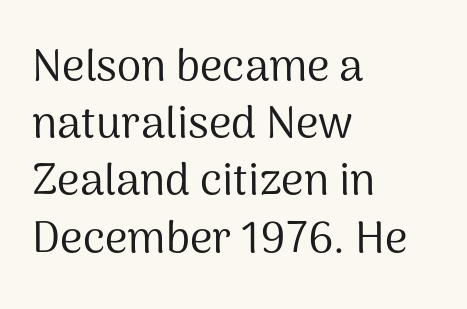
{"serif": "no", "italic": "no", "bold": "no", "weight": "regular", "width": "normal", "stroke_contrast": "medium", "x_height": "medium", "monospaced": "no", "underline": "no", "align": "left", "line_spacing": "normal", "line_spacing_ratio": 1.3, "letter_spacing": "normal", "letter_spacing_em": 0.0, "glyph_px": 44}
